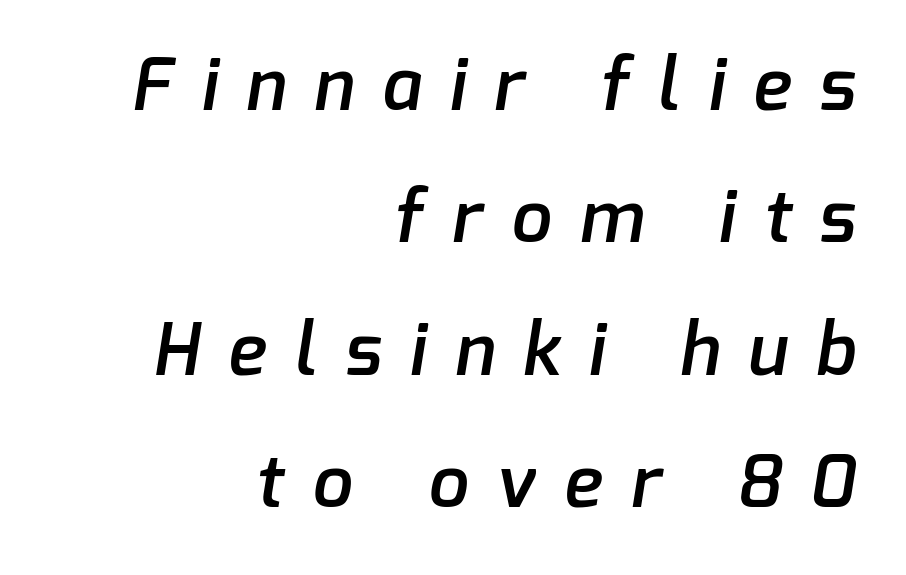
The image shows 72 px semibold sans-serif type; set right-aligned, line spacing 1.84x, unusually wide letter spacing (+0.4 em), not underlined; low stroke contrast and a medium x-height.
